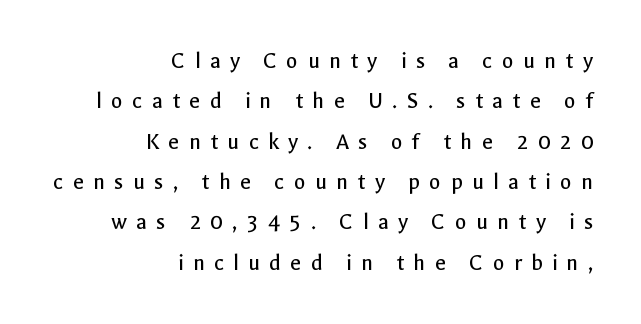
The image shows 24 px text type, upright; set right-aligned, normal line spacing (1.68x), unusually wide letter spacing (+0.38 em), not underlined.
